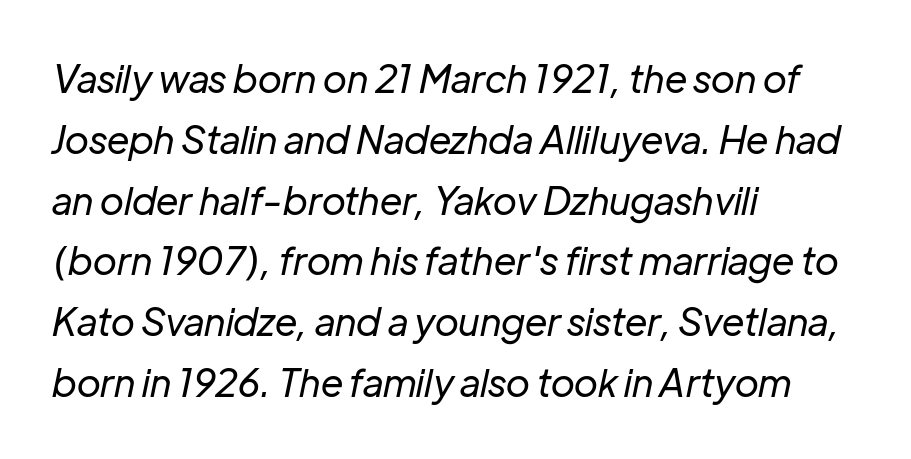
Words float on clear page, feet unadorned. Looking at the ascenders, they clearly lean. The lines sit at an ordinary, default distance from one another. Does extra space separate the letters? No, they use regular spacing. Weight: regular or lighter. The setting favours the left margin, as ordinary paragraphs usually do.
